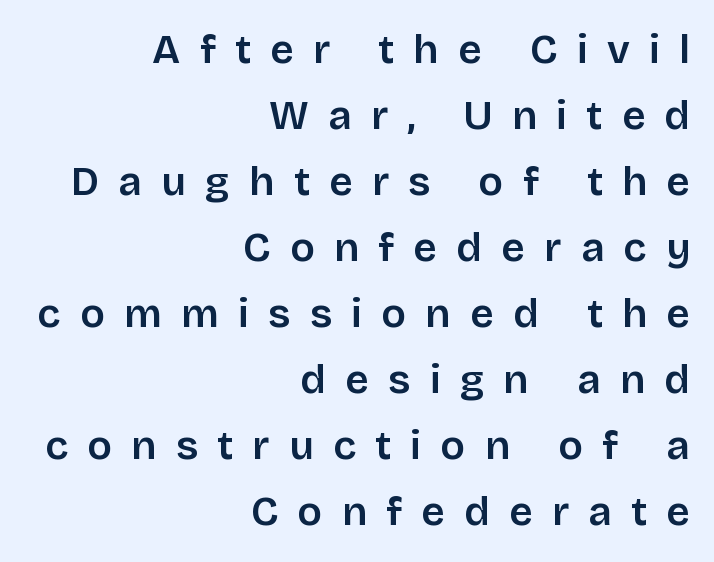
The characters display no serif detailing; their extremities are plain. A student would call this right alignment; a typographer would say flush right, rag left. Successive baselines arrive at the customary interval. Is this a fixed-width face? No — the glyphs have proportional, varying widths. Has an underline been added? It has not. Look at the stroke-to-counter ratio: somewhat heavy, a semibold.
